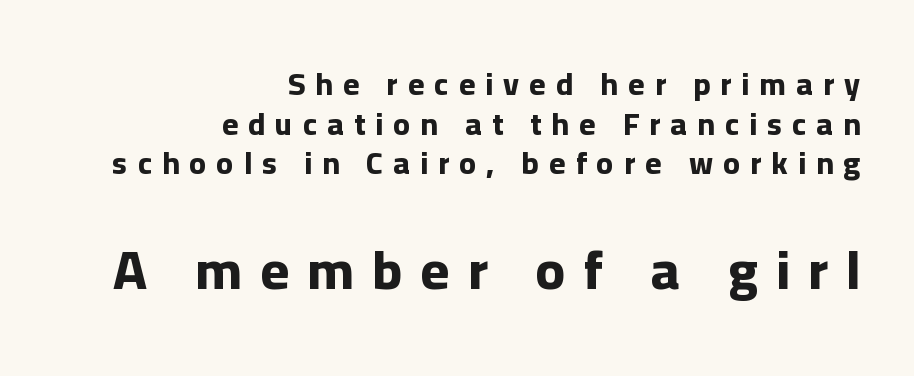
Q: Is the text bold? A: Yes.
Q: Is the text italic (slanted)? A: No, it is upright.
Q: Is the typeface a serif or a sans-serif typeface? A: Sans-serif.
Q: Is the text underlined? A: No.
Q: How is the paragraph aligned? A: Right-aligned.
Q: Is the spacing between letters normal or unusually wide? A: Unusually wide.
Q: Is the spacing between lines tight, normal or loose? A: Normal.
Q: Which block of text is set in a larger size, the first (top) or the second (bottom)? A: The second (bottom) one.
Q: Width (condensed, normal, or wide)? A: Normal.
Q: Stroke contrast? A: Low.
Q: x-height? A: Medium.
Q: Monospaced? A: No.
